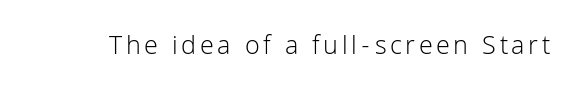
The space directly below the letters is spotless. The letters look calm and open, with moderate or lighter stems. Notice how the stems are strictly vertical — no italics here.
